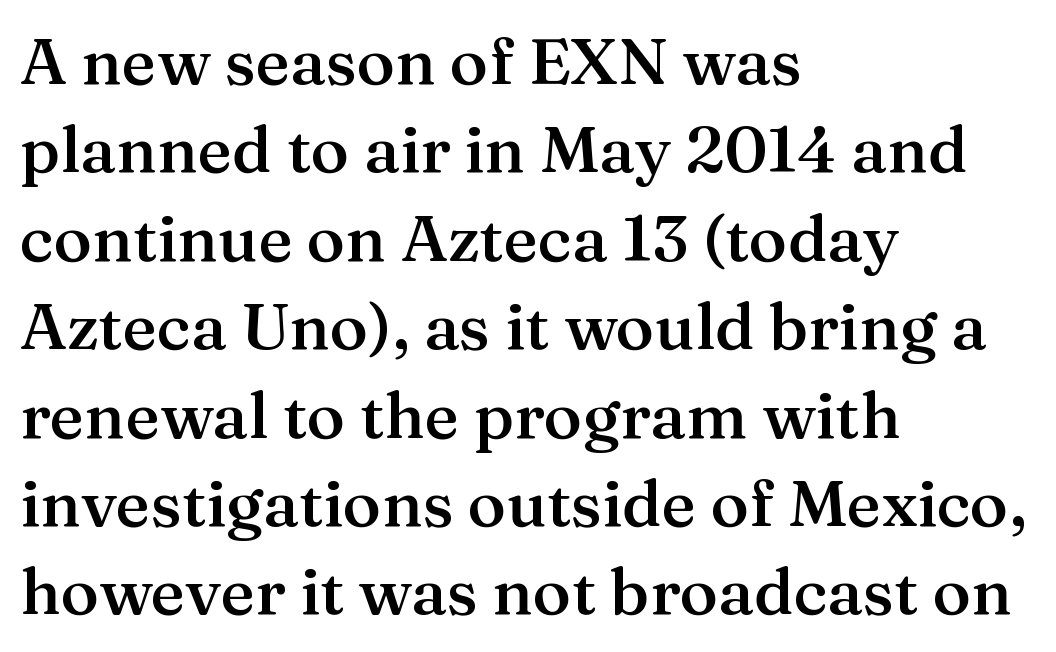
Moderately thickened strokes mark this as semibold type. Glance below the letters and you will spot only blank space. A typesetter would call this proportional, since set widths differ per character. The text was rendered using a seriffed face with decorative stroke endings. The setting favours the left margin, as ordinary paragraphs usually do.
